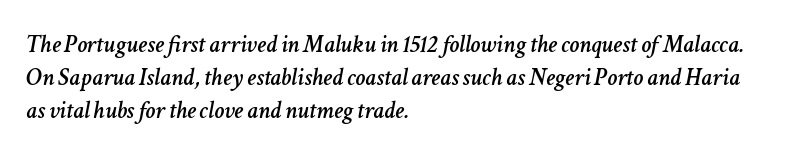
Standard letterfit; no display-style spreading of the glyphs. Would a proofreader flag this as italicized? Yes. The passage shown is not underscored anywhere. These lines stack with their left ends in a neat column. Notice how descenders clear the ascenders below comfortably — that's standard leading.
